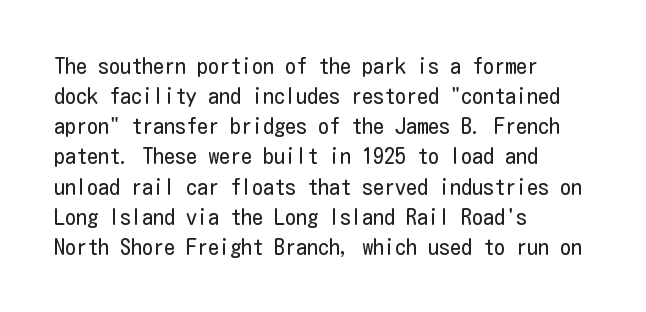
{"italic": "no", "bold": "no", "underline": "no", "align": "left", "line_spacing": "normal", "line_spacing_ratio": 1.37, "letter_spacing": "normal", "letter_spacing_em": 0.0, "glyph_px": 22}
